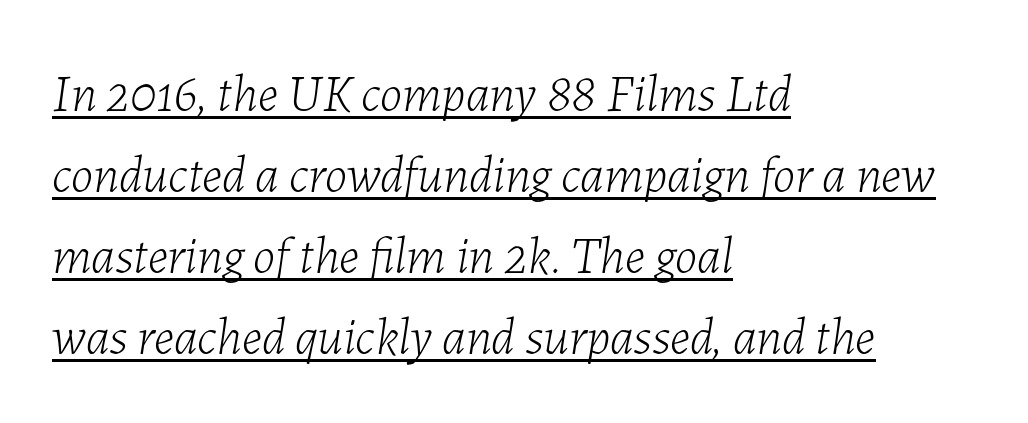
Q: Is the text bold? A: No.
Q: Is the text italic (slanted)? A: Yes, it leans right by about 7 degrees.
Q: Is the text underlined? A: Yes.
Q: How is the paragraph aligned? A: Left-aligned.
Q: Is the spacing between letters normal or unusually wide? A: Normal.
Q: Is the spacing between lines tight, normal or loose? A: Normal.
Q: Width (condensed, normal, or wide)? A: Normal.
Q: Stroke contrast? A: Low.
Q: x-height? A: Medium.
Q: Monospaced? A: No.
